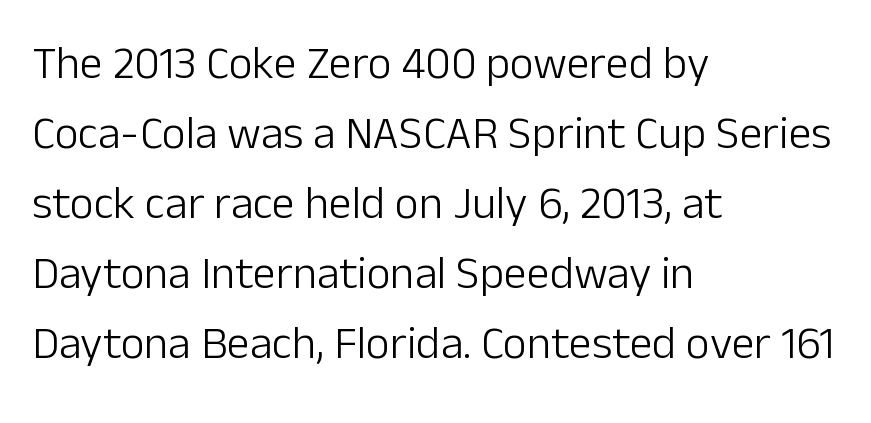
The image shows 46 px light sans-serif type, upright; set left-aligned, normal line spacing (1.52x), normal letter spacing, not underlined; low stroke contrast and a medium x-height.
